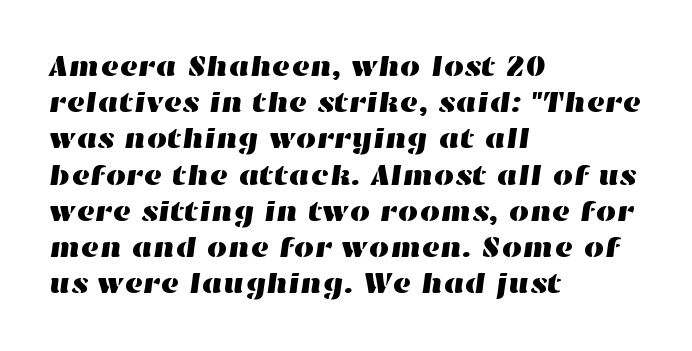
The passage is arranged the way most books set body copy — flush left. Proportional: the letters do not fall into vertical columns. In terms of letterspacing, this is plain default setting. The gap between lines stays unmarked. One glance says typical: line gaps are just what's usual.
